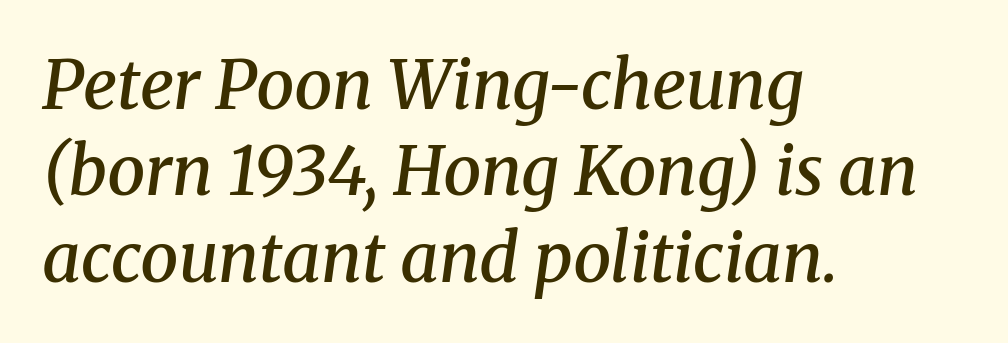
Q: Is the text bold? A: Semi-bold.
Q: Is the text italic (slanted)? A: Yes, it leans right by about 8 degrees.
Q: Is the typeface a serif or a sans-serif typeface? A: Serif.
Q: Is the text underlined? A: No.
Q: How is the paragraph aligned? A: Left-aligned.
Q: Is the spacing between letters normal or unusually wide? A: Normal.
Q: Is the spacing between lines tight, normal or loose? A: Normal.
Q: Width (condensed, normal, or wide)? A: Normal.
Q: Stroke contrast? A: Medium.
Q: x-height? A: Medium.
Q: Monospaced? A: No.
